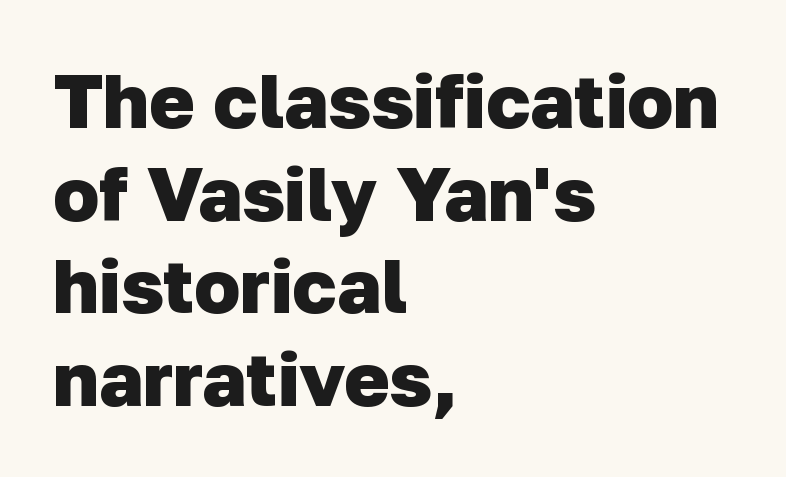
Standard letterfit; no display-style spreading of the glyphs. This sample has the flowing, uneven cadence of proportional lettering. A student would call this left alignment; a typographer would say flush left, rag right. The characters display no serif detailing; their extremities are plain. As a designer I'd log this as weight 700, bold.
